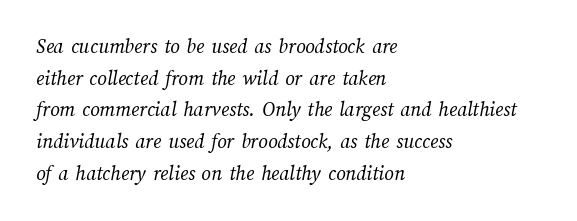
Is the stroke heavy? The answer is a plain regular-or-lighter. A bare baseline throughout the passage. The rows are spaced the way most documents space them. Leftover space on each line is placed entirely after the last word.
